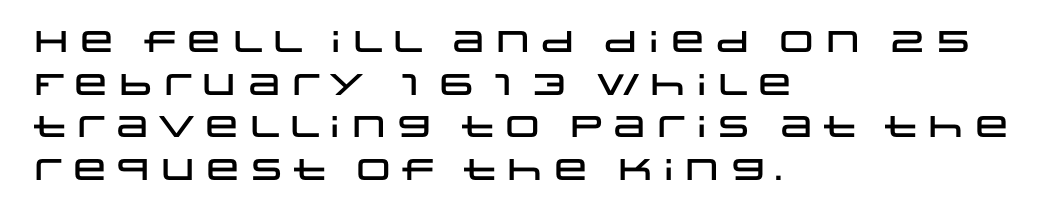
The image shows 30 px wide sans-serif type, upright; set left-aligned, normal line spacing (1.42x), normal letter spacing, not underlined; low stroke contrast and a large x-height.
